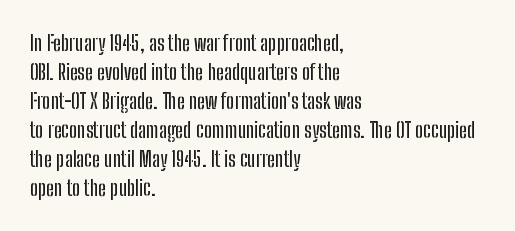
The image shows 21 px text type, upright; set left-aligned, normal line spacing (1.38x), normal letter spacing, not underlined.
